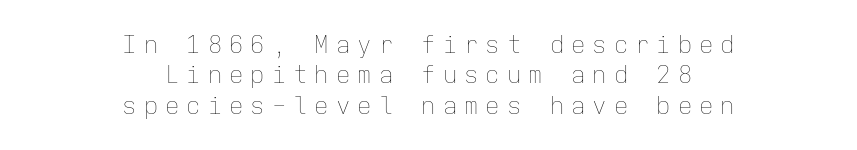
Q: Is the text bold? A: No.
Q: Is the text italic (slanted)? A: No, it is upright.
Q: Is the text underlined? A: No.
Q: How is the paragraph aligned? A: Centered.
Q: Is the spacing between letters normal or unusually wide? A: Unusually wide.
Q: Is the spacing between lines tight, normal or loose? A: Normal.
